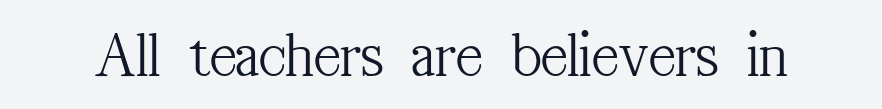
The image shows 65 px light, condensed serif type, upright; set normal letter spacing, not underlined; medium stroke contrast and a medium x-height.
